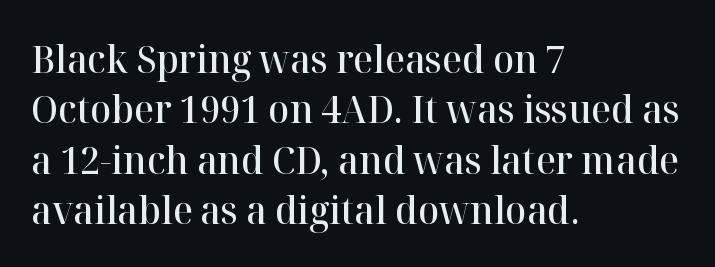
The image shows 39 px semibold serif type, upright; set left-aligned, normal line spacing (1.29x), normal letter spacing, not underlined; high stroke contrast and a medium x-height.
